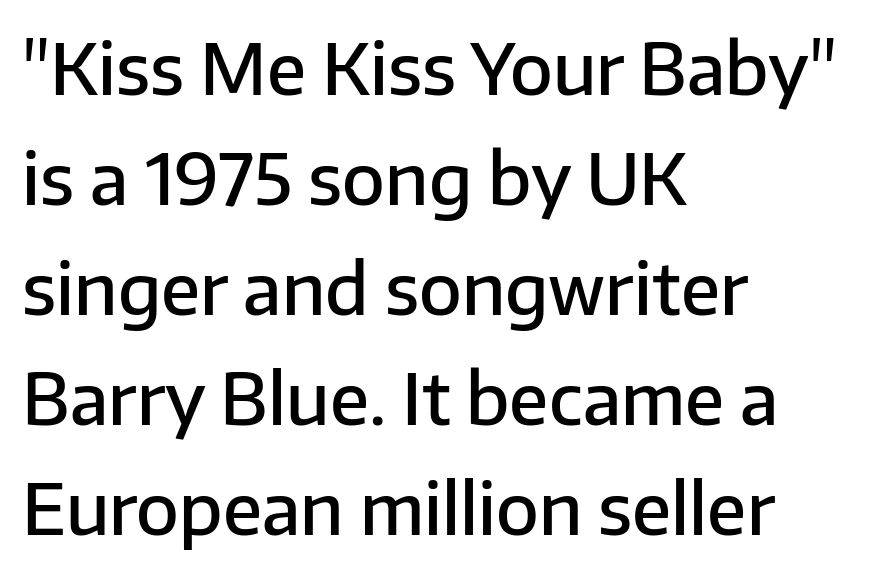
The image shows 70 px semibold sans-serif type, upright; set left-aligned, normal line spacing (1.57x), normal letter spacing, not underlined; low stroke contrast and a medium x-height.
